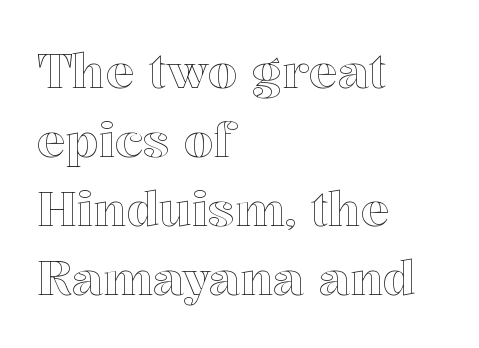
The image shows 48 px text type, upright; set left-aligned, normal line spacing (1.44x), normal letter spacing, not underlined; a medium x-height.
